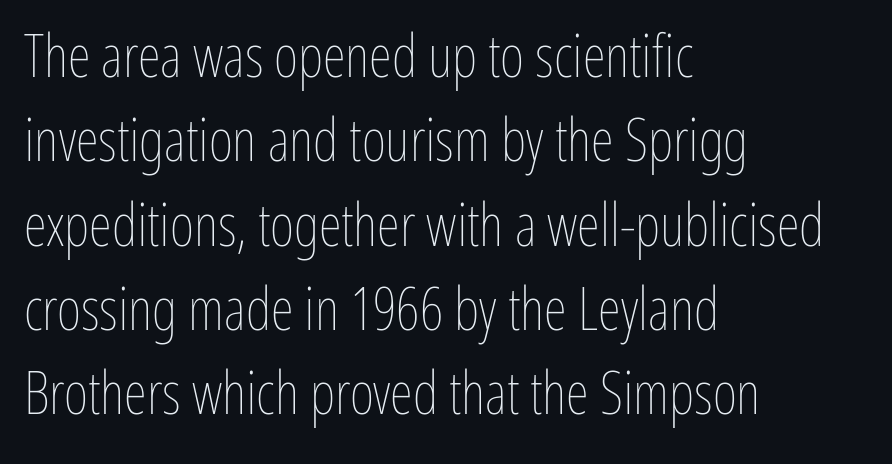
Plain, unruled lines of type. The letterforms sit at book weight or below. The paragraph shown leans on its left margin. What's the leading like? Ordinary, nothing unusual. The typography opts for an upright posture over an oblique one. No extra tracking has been applied to these lines.
